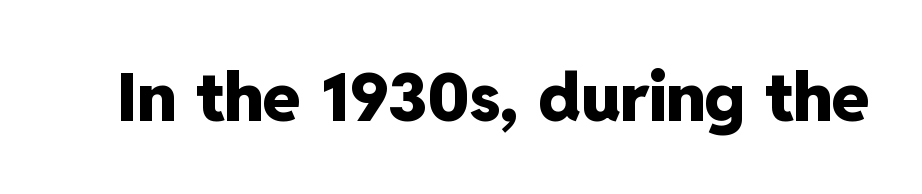
Q: Is the text bold? A: Yes.
Q: Is the text italic (slanted)? A: No, it is upright.
Q: Is the typeface a serif or a sans-serif typeface? A: Sans-serif.
Q: Is the text underlined? A: No.
Q: Is the spacing between letters normal or unusually wide? A: Normal.
Q: Width (condensed, normal, or wide)? A: Normal.
Q: Stroke contrast? A: Low.
Q: x-height? A: Medium.
Q: Monospaced? A: No.
